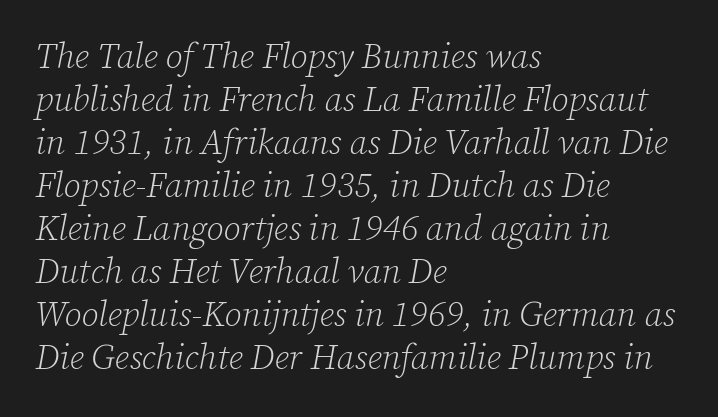
Character widths vary here, with narrow letters taking less room than wide ones. Compared with ordinary roman type, these characters are visibly tilted. I'd call this a serif setting — the letters wear small feet. The words here are not underlined. Between one letter and the next there's only the usual sliver of space. Letters have the restrained weight of plain body copy at most.
